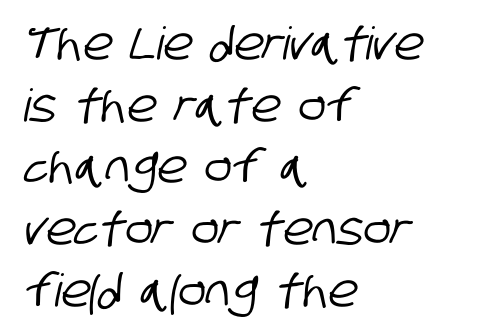
Q: Is the typeface a serif or a sans-serif typeface? A: Sans-serif.
Q: Is the text underlined? A: No.
Q: How is the paragraph aligned? A: Left-aligned.
Q: Is the spacing between letters normal or unusually wide? A: Normal.
Q: Is the spacing between lines tight, normal or loose? A: Normal.
Q: Width (condensed, normal, or wide)? A: Condensed.
Q: Stroke contrast? A: Low.
Q: x-height? A: Large.
Q: Monospaced? A: No.
